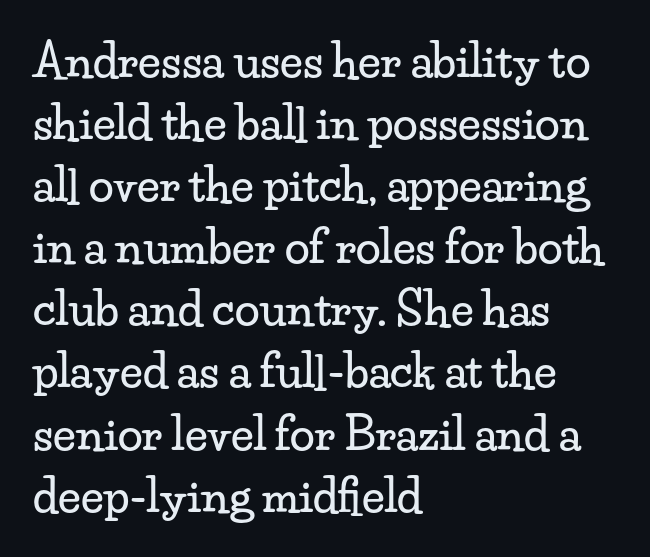
{"serif": "yes", "italic": "no", "width": "wide", "stroke_contrast": "low", "x_height": "small", "monospaced": "no", "underline": "no", "align": "left", "line_spacing": "normal", "line_spacing_ratio": 1.38, "letter_spacing": "normal", "letter_spacing_em": 0.0, "glyph_px": 45}
